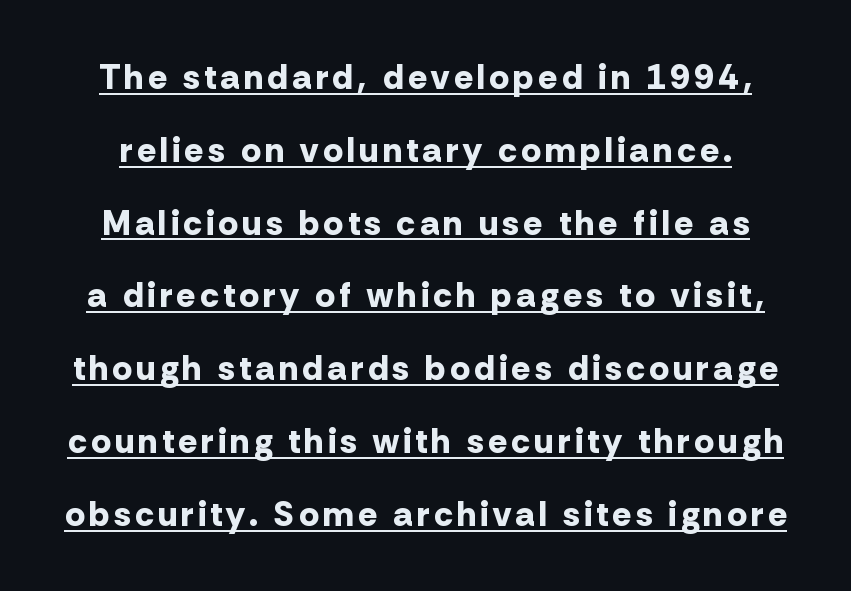
Leading: increased. Compared with undecorated copy, this sample adds a rule below the words. Varying glyph widths throughout — classic text-font behaviour. In terms of posture, this sample is upright. Examine the stroke ends and you'll find no serifs.
